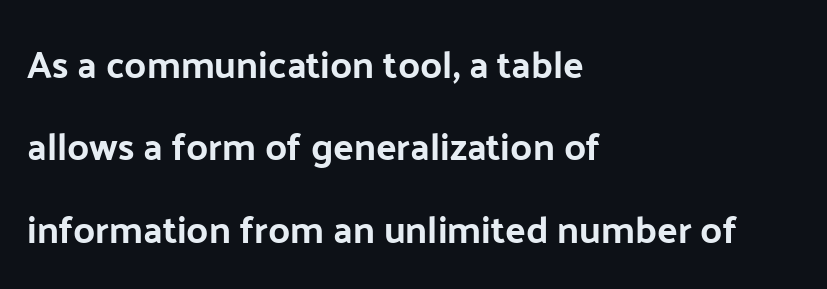
The image shows 38 px sans-serif type, upright; set left-aligned, loose line spacing (2.17x), normal letter spacing, not underlined; low stroke contrast and a medium x-height.
